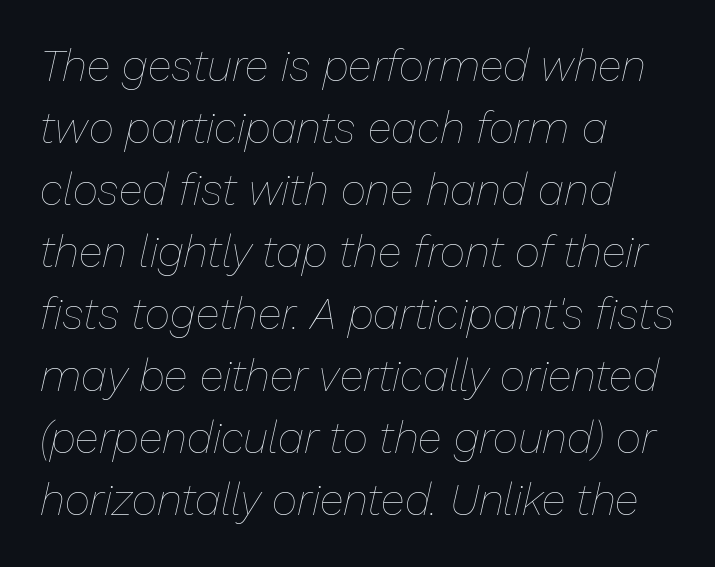
{"italic": "yes", "lean": "right", "slant_degrees": 13, "bold": "no", "weight": "thin", "width": "normal", "stroke_contrast": "low", "x_height": "medium", "monospaced": "no", "underline": "no", "align": "left", "line_spacing": "normal", "line_spacing_ratio": 1.41, "letter_spacing": "normal", "letter_spacing_em": 0.0, "glyph_px": 44}
